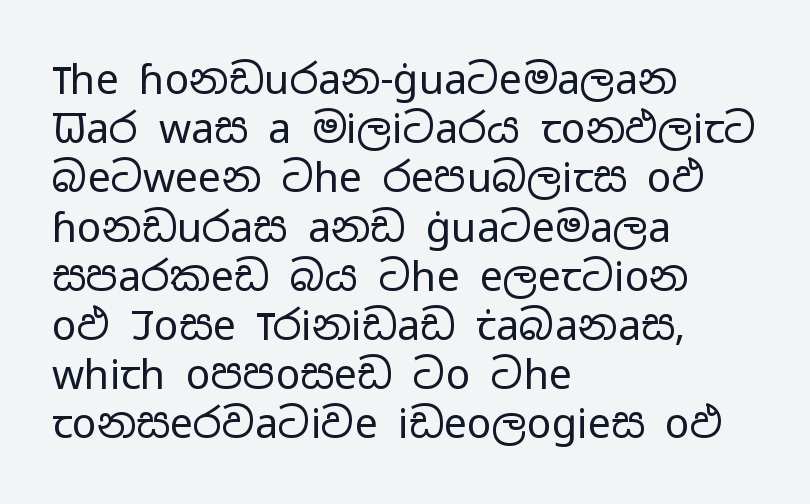
{"serif": "no", "italic": "no", "bold": "no", "weight": "regular", "width": "wide", "stroke_contrast": "low", "x_height": "medium", "monospaced": "no", "underline": "no", "align": "left", "line_spacing_ratio": 1.2, "letter_spacing": "normal", "letter_spacing_em": 0.0, "glyph_px": 41}
